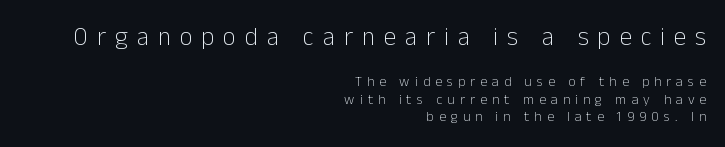
{"italic": "no", "bold": "no", "underline": "no", "align": "right", "line_spacing": "normal", "line_spacing_ratio": 1.27, "letter_spacing": "wide", "letter_spacing_em": 0.36, "larger_block": "first", "size_ratio": 1.79, "glyph_px": 25}
